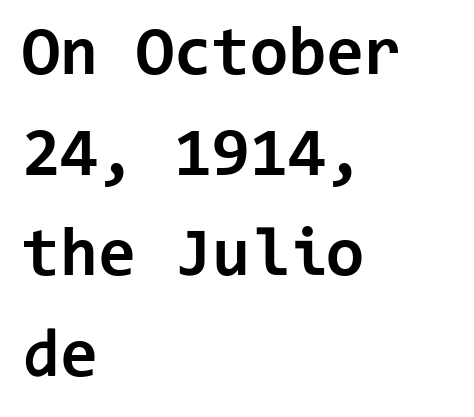
Q: Is the text bold? A: Yes.
Q: Is the text italic (slanted)? A: No, it is upright.
Q: Is the typeface a serif or a sans-serif typeface? A: Sans-serif.
Q: Is the text underlined? A: No.
Q: How is the paragraph aligned? A: Left-aligned.
Q: Is the spacing between letters normal or unusually wide? A: Normal.
Q: Is the spacing between lines tight, normal or loose? A: Normal.
Q: Width (condensed, normal, or wide)? A: Normal.
Q: Stroke contrast? A: Low.
Q: x-height? A: Medium.
Q: Monospaced? A: Yes.
